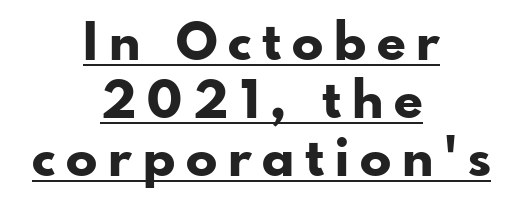
Character widths vary here, with narrow letters taking less room than wide ones. One glance says dense: line gaps are narrower than usual. These lines stack symmetrically, like a column narrowing and widening about its center. Heavy, bold letterforms.
